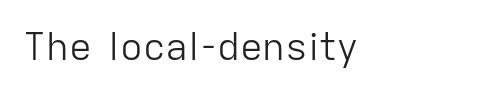
Q: Is the text bold? A: No.
Q: Is the text italic (slanted)? A: No, it is upright.
Q: Is the typeface a serif or a sans-serif typeface? A: Sans-serif.
Q: Is the text underlined? A: No.
Q: Is the spacing between letters normal or unusually wide? A: Normal.
Q: Width (condensed, normal, or wide)? A: Normal.
Q: Stroke contrast? A: Low.
Q: x-height? A: Medium.
Q: Monospaced? A: No.
